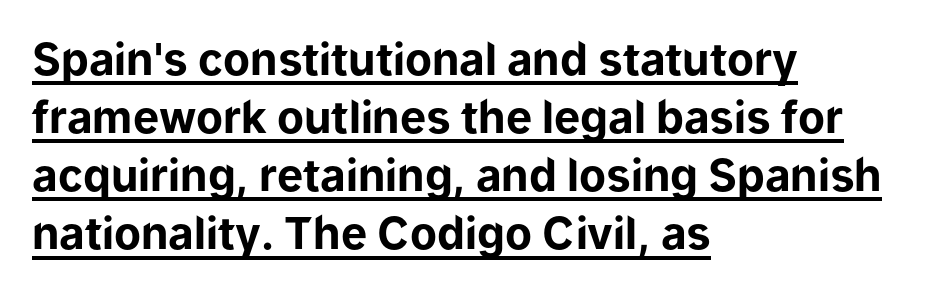
The image shows 44 px bold sans-serif type, upright; set left-aligned, normal line spacing (1.32x), normal letter spacing, underlined; low stroke contrast and a medium x-height.
